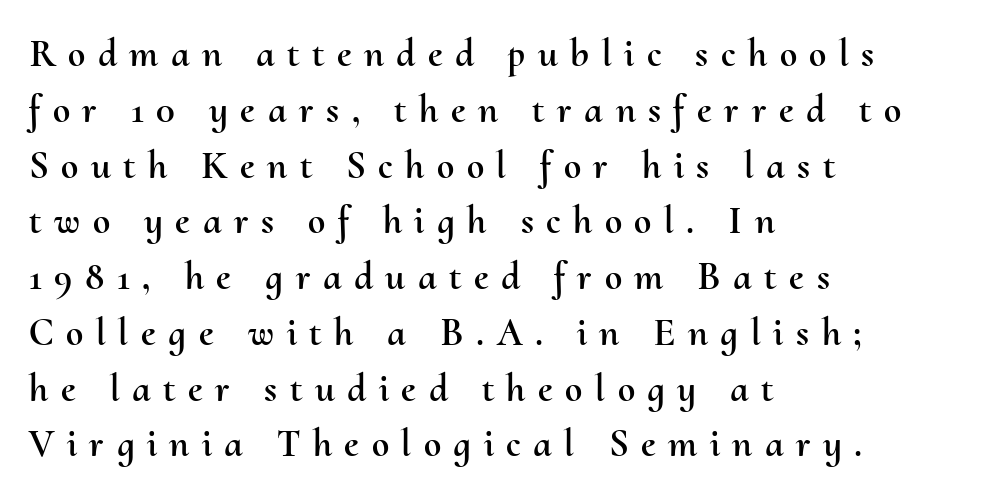
The image shows 39 px text type, upright; set left-aligned, normal line spacing (1.43x), unusually wide letter spacing (+0.32 em), not underlined; medium stroke contrast and a small x-height.
